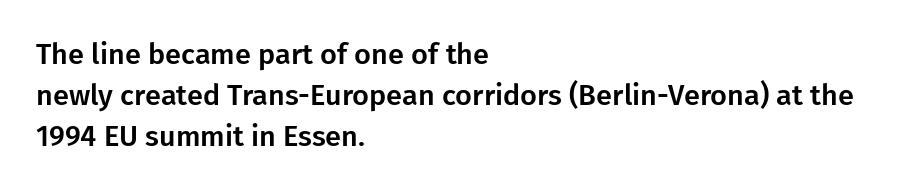
Q: Is the text italic (slanted)? A: No, it is upright.
Q: Is the typeface a serif or a sans-serif typeface? A: Sans-serif.
Q: Is the text underlined? A: No.
Q: How is the paragraph aligned? A: Left-aligned.
Q: Is the spacing between letters normal or unusually wide? A: Normal.
Q: Is the spacing between lines tight, normal or loose? A: Normal.
Q: Width (condensed, normal, or wide)? A: Normal.
Q: Stroke contrast? A: Low.
Q: x-height? A: Medium.
Q: Monospaced? A: No.
